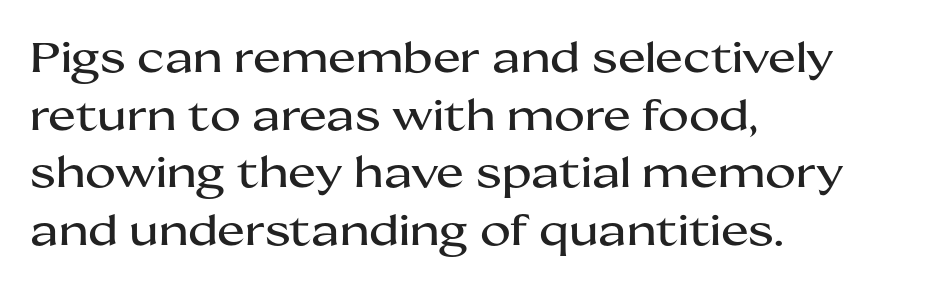
Q: Is the text italic (slanted)? A: No, it is upright.
Q: Is the text underlined? A: No.
Q: How is the paragraph aligned? A: Left-aligned.
Q: Is the spacing between letters normal or unusually wide? A: Normal.
Q: Is the spacing between lines tight, normal or loose? A: Normal.
Q: Width (condensed, normal, or wide)? A: Wide.
Q: Stroke contrast? A: Medium.
Q: x-height? A: Medium.
Q: Monospaced? A: No.
